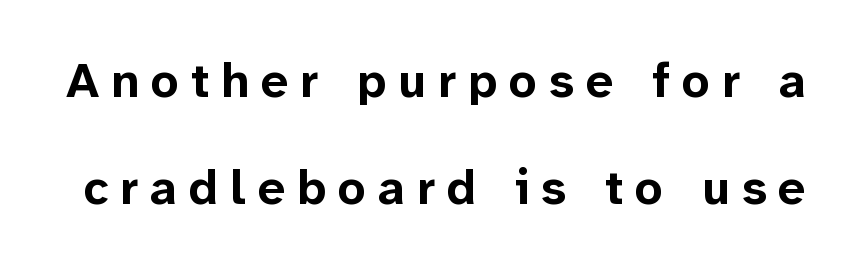
The gap between lines stays unmarked. Line spacing here is loose. Varying glyph widths throughout — classic text-font behaviour. You can tell it's not italic because the verticals are truly vertical.
